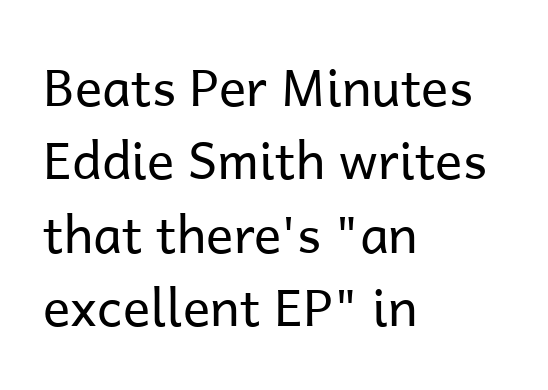
{"serif": "no", "italic": "no", "bold": "no", "weight": "regular", "width": "normal", "stroke_contrast": "low", "x_height": "medium", "monospaced": "no", "underline": "no", "align": "left", "line_spacing": "normal", "line_spacing_ratio": 1.44, "letter_spacing": "normal", "letter_spacing_em": 0.0, "glyph_px": 51}
